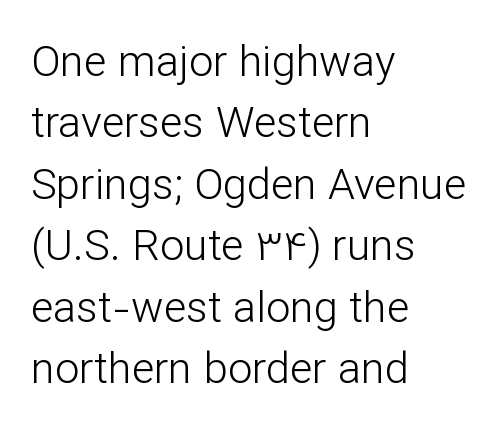
Q: Is the text bold? A: No.
Q: Is the text italic (slanted)? A: No, it is upright.
Q: Is the typeface a serif or a sans-serif typeface? A: Sans-serif.
Q: Is the text underlined? A: No.
Q: How is the paragraph aligned? A: Left-aligned.
Q: Is the spacing between letters normal or unusually wide? A: Normal.
Q: Is the spacing between lines tight, normal or loose? A: Normal.
Q: Width (condensed, normal, or wide)? A: Normal.
Q: Stroke contrast? A: Low.
Q: x-height? A: Medium.
Q: Monospaced? A: No.
